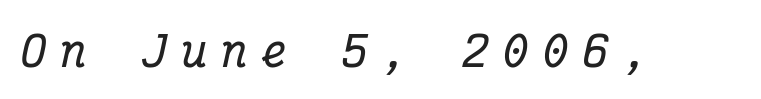
{"serif": "yes", "italic": "yes", "lean": "right", "slant_degrees": 12, "bold": "yes", "weight": "bold", "width": "condensed", "stroke_contrast": "medium", "x_height": "medium", "monospaced": "yes", "underline": "no", "letter_spacing": "wide", "letter_spacing_em": 0.38, "glyph_px": 41}
